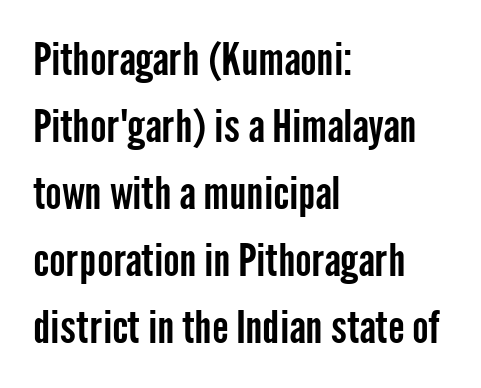
In terms of letterform style, serifs are entirely absent. Glance below the letters and you will spot only blank space. No extra tracking has been applied to these lines. Vertical spacing — default. The text block is weighted toward the left margin, trailing off unevenly rightward. Character widths vary here, with narrow letters taking less room than wide ones.
